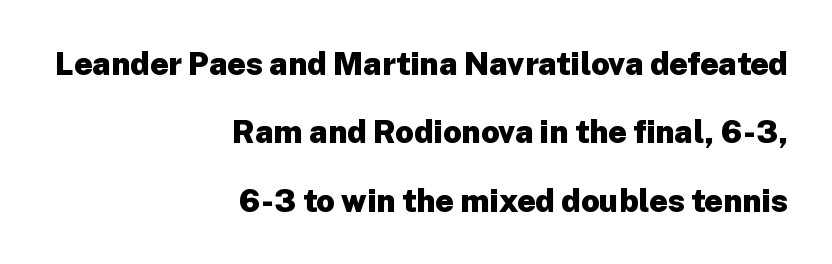
Q: Is the text bold? A: Yes.
Q: Is the text italic (slanted)? A: No, it is upright.
Q: Is the typeface a serif or a sans-serif typeface? A: Sans-serif.
Q: Is the text underlined? A: No.
Q: How is the paragraph aligned? A: Right-aligned.
Q: Is the spacing between letters normal or unusually wide? A: Normal.
Q: Is the spacing between lines tight, normal or loose? A: Loose.
Q: Width (condensed, normal, or wide)? A: Normal.
Q: Stroke contrast? A: Low.
Q: x-height? A: Medium.
Q: Monospaced? A: No.
